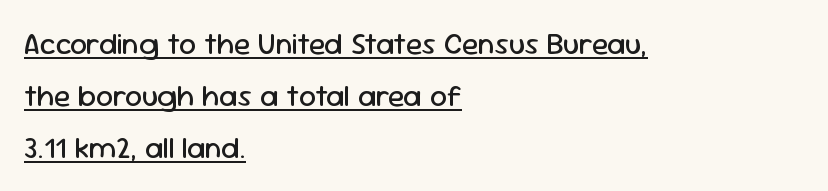
{"serif": "no", "italic": "no", "bold": "no", "weight": "regular", "width": "normal", "stroke_contrast": "low", "x_height": "medium", "monospaced": "no", "underline": "yes", "align": "left", "line_spacing_ratio": 1.73, "letter_spacing": "normal", "letter_spacing_em": 0.0, "glyph_px": 30}
